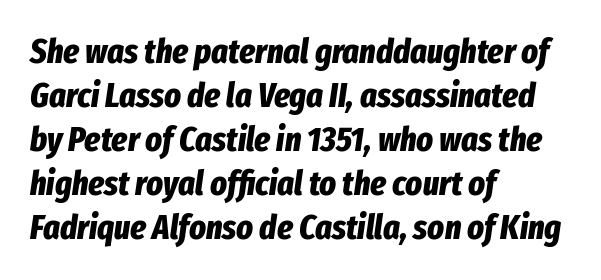
Note the varied advance widths — an 'i' is clearly narrower than an 'm'. Rule under the text: the space is simply empty. Students, observe: this is what conventionally led text looks like. Posture: slanted. Honestly, the letter spacing is just normal — you wouldn't notice it.
